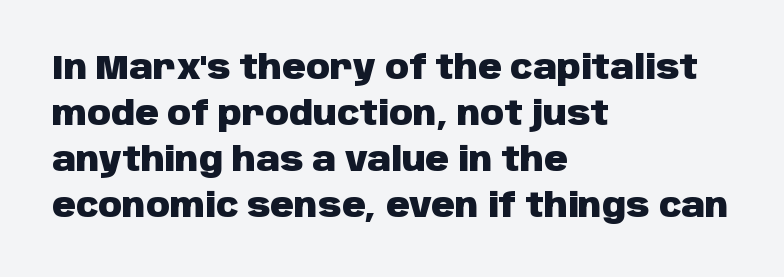
The type is set solid horizontally, with unmodified tracking. Weight check: bold — yes, fully. Does the copy run flush right? No — it runs flush left. Each letter keeps its own natural width here, so spacing adapts to shape.
